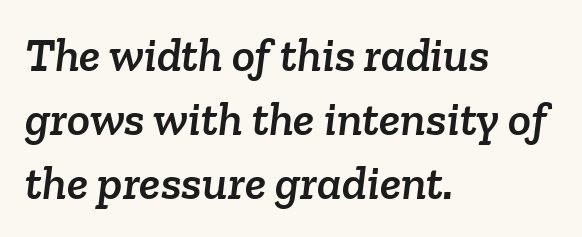
{"serif": "yes", "width": "normal", "stroke_contrast": "low", "x_height": "medium", "monospaced": "no", "underline": "no", "align": "left", "line_spacing": "normal", "line_spacing_ratio": 1.33, "letter_spacing": "normal", "letter_spacing_em": 0.0, "glyph_px": 48}
